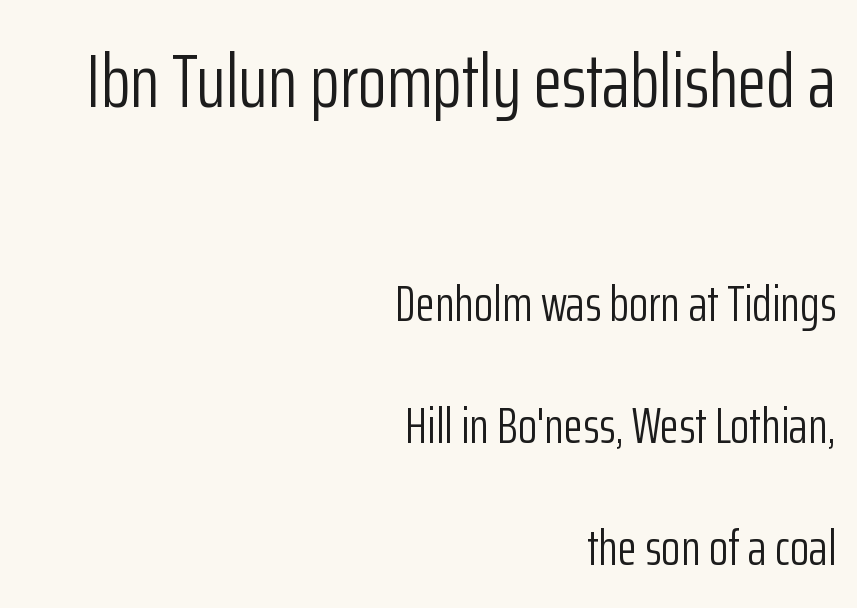
Q: Is the text bold? A: No.
Q: Is the text italic (slanted)? A: No, it is upright.
Q: Is the typeface a serif or a sans-serif typeface? A: Sans-serif.
Q: Is the text underlined? A: No.
Q: How is the paragraph aligned? A: Right-aligned.
Q: Is the spacing between letters normal or unusually wide? A: Normal.
Q: Is the spacing between lines tight, normal or loose? A: Loose.
Q: Which block of text is set in a larger size, the first (top) or the second (bottom)? A: The first (top) one.
Q: Width (condensed, normal, or wide)? A: Condensed.
Q: Stroke contrast? A: Low.
Q: x-height? A: Medium.
Q: Monospaced? A: No.
